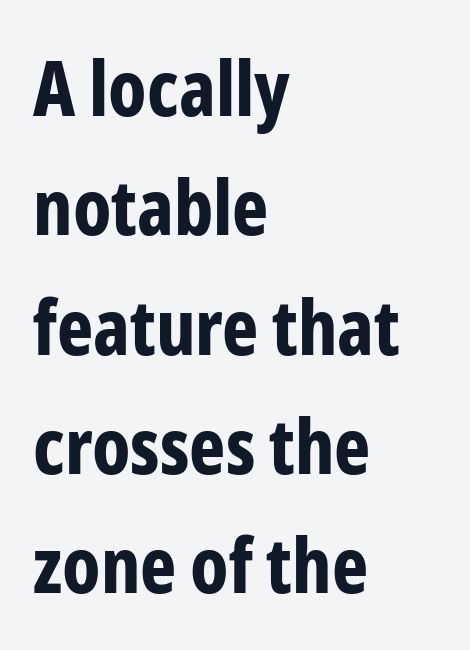
The image shows 77 px bold, condensed sans-serif type, upright; set left-aligned, normal line spacing (1.55x), normal letter spacing, not underlined; low stroke contrast and a medium x-height.
